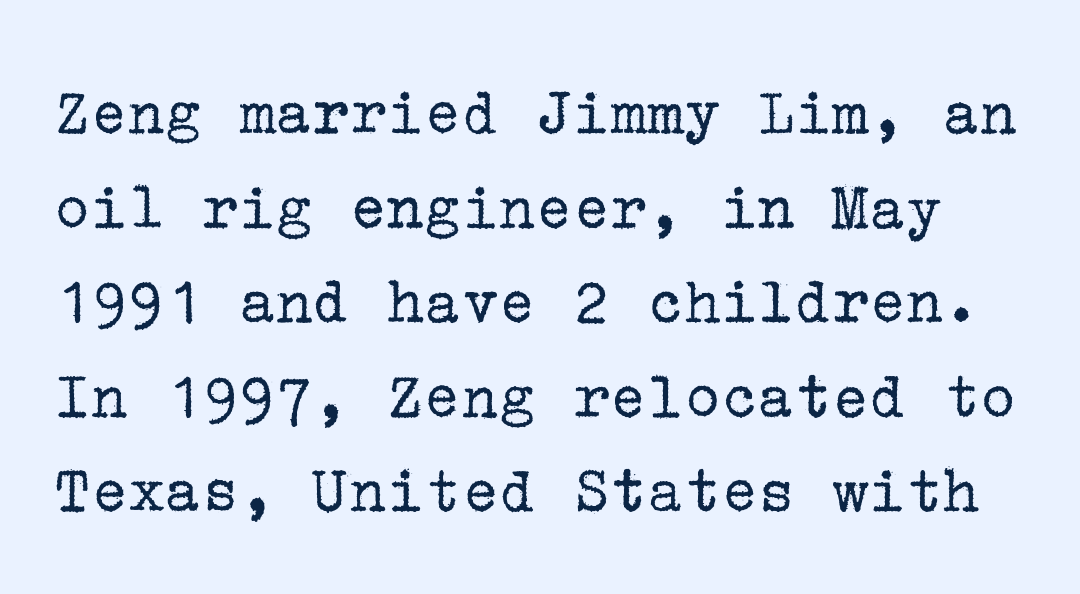
Q: Is the text bold? A: No.
Q: Is the text italic (slanted)? A: No, it is upright.
Q: Is the typeface a serif or a sans-serif typeface? A: Serif.
Q: Is the text underlined? A: No.
Q: Is the spacing between letters normal or unusually wide? A: Normal.
Q: Is the spacing between lines tight, normal or loose? A: Normal.
Q: Width (condensed, normal, or wide)? A: Normal.
Q: Stroke contrast? A: Low.
Q: x-height? A: Medium.
